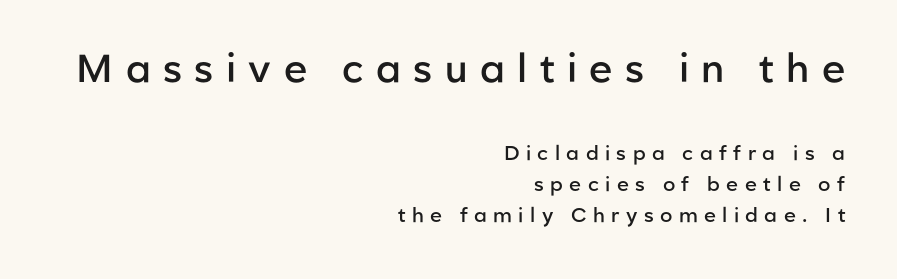
{"serif": "no", "italic": "no", "bold": "semi", "weight": "semibold", "width": "normal", "stroke_contrast": "low", "x_height": "medium", "monospaced": "no", "underline": "no", "align": "right", "line_spacing": "normal", "line_spacing_ratio": 1.55, "letter_spacing": "wide", "letter_spacing_em": 0.32, "larger_block": "first", "size_ratio": 1.95, "glyph_px": 39}
